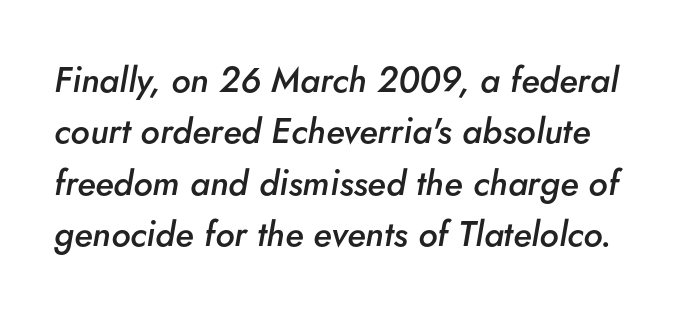
Q: Is the text bold? A: Semi-bold.
Q: Is the text italic (slanted)? A: Yes, it leans right by about 5 degrees.
Q: Is the text underlined? A: No.
Q: Is the spacing between letters normal or unusually wide? A: Normal.
Q: Is the spacing between lines tight, normal or loose? A: Normal.
Q: Width (condensed, normal, or wide)? A: Normal.
Q: Stroke contrast? A: Low.
Q: x-height? A: Small.
Q: Monospaced? A: No.
